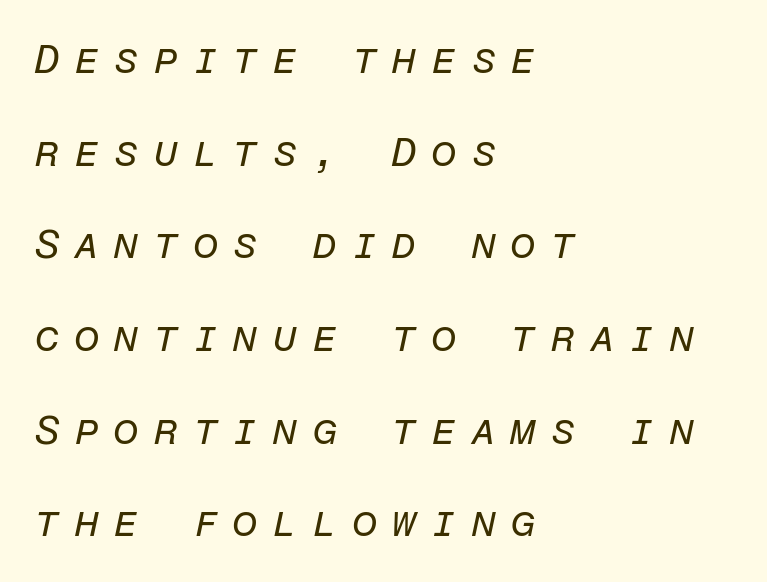
The image shows 41 px regular-weight type, italic (leaning right), monospaced; set left-aligned, loose line spacing (2.26x), unusually wide letter spacing (+0.35 em), not underlined; low stroke contrast and a medium x-height.
